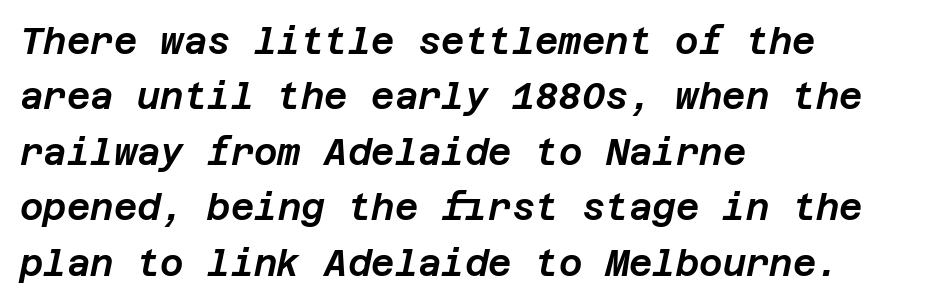
The image shows 36 px text type, italic (leaning right); set left-aligned, normal line spacing (1.54x), normal letter spacing, not underlined; low stroke contrast and a large x-height.
